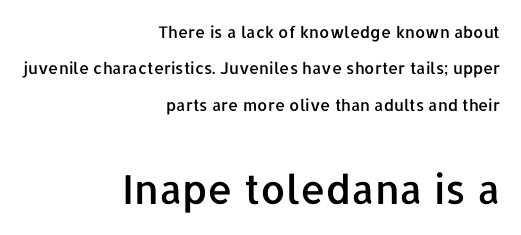
Upright lettering throughout. The passage shown is typed in a proportional face where columns would drift. The lines in this sample share a right terminus and differ only in where they begin. Compare the two chunks: the lower has the greater cap height. Examine the stroke ends and you'll find no serifs. Honestly, there is no underline to notice here at all.
